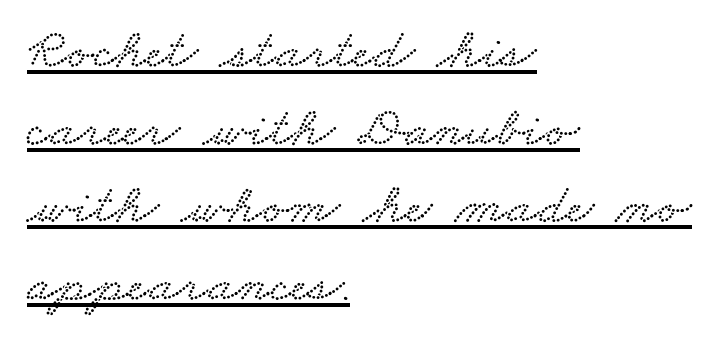
{"width": "wide", "stroke_contrast": "low", "x_height": "small", "monospaced": "no", "underline": "yes", "align": "left", "line_spacing": "normal", "line_spacing_ratio": 1.36, "letter_spacing": "normal", "letter_spacing_em": 0.0, "glyph_px": 57}
